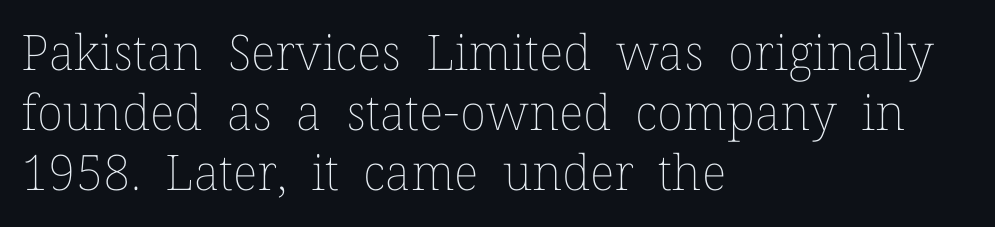
The image shows 49 px thin type, upright; set left-aligned, line spacing 1.22x, normal letter spacing, not underlined; low stroke contrast and a medium x-height.
